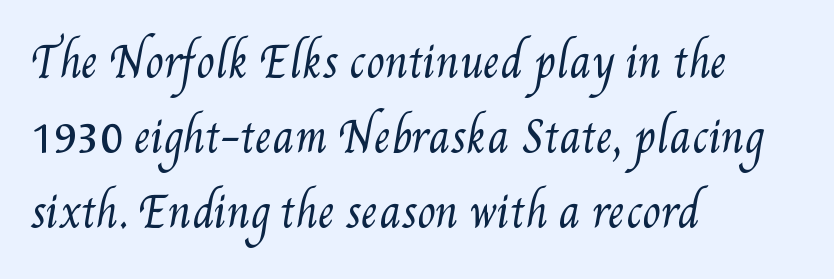
Q: Is the text bold? A: No.
Q: Is the text underlined? A: No.
Q: How is the paragraph aligned? A: Left-aligned.
Q: Is the spacing between letters normal or unusually wide? A: Normal.
Q: Width (condensed, normal, or wide)? A: Condensed.
Q: Stroke contrast? A: Medium.
Q: x-height? A: Small.
Q: Monospaced? A: No.
